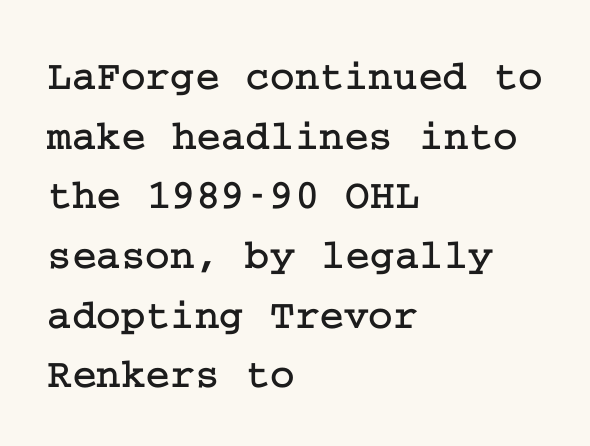
Stroke terminals: seriffed. Type without underlining. Posture: upright roman. The rows are spaced the way most documents space them. Spacing between characters is what you'd get straight out of the box.
